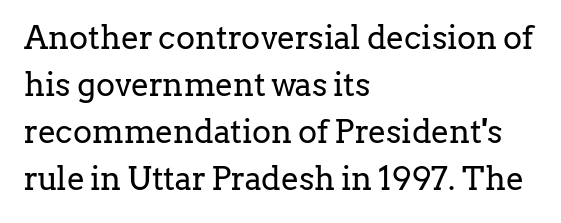
The image shows 32 px regular-weight serif type, upright; set left-aligned, normal line spacing (1.47x), normal letter spacing, not underlined; low stroke contrast and a medium x-height.
